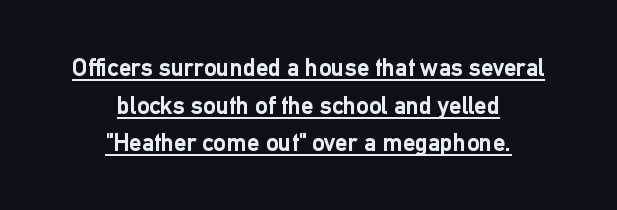
This is heavy type, rendered in bold. Posture: straight, roman, zero tilt. Each line of the rendering has a horizontal stroke beneath the glyphs. Honestly, the row spacing looks completely unremarkable.
